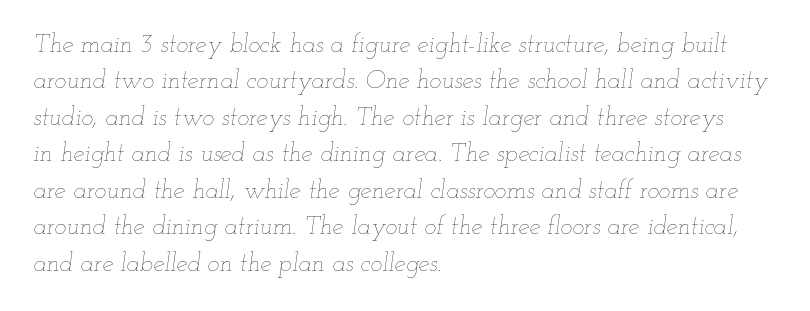
The image shows 25 px text type, italic (leaning right); set left-aligned, normal line spacing (1.46x), normal letter spacing, not underlined.
